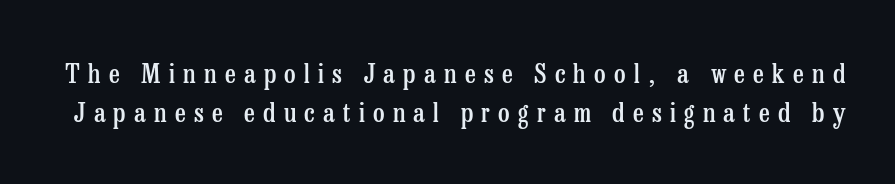
{"italic": "no", "bold": "semi", "underline": "no", "line_spacing": "normal", "line_spacing_ratio": 1.49, "letter_spacing": "wide", "letter_spacing_em": 0.32, "glyph_px": 26}
